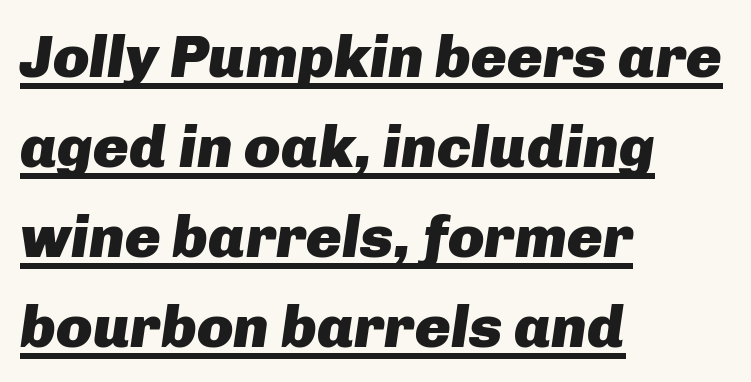
The image shows 60 px heavy type, italic (leaning right); set left-aligned, normal line spacing (1.5x), normal letter spacing, underlined; low stroke contrast and a medium x-height.
